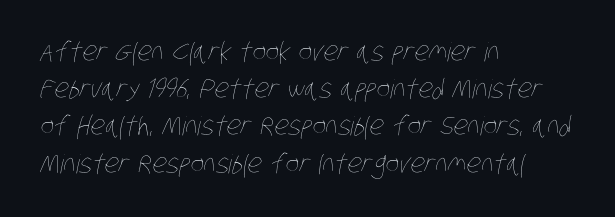
{"bold": "no", "underline": "no", "align": "left", "line_spacing": "normal", "line_spacing_ratio": 1.43, "letter_spacing": "normal", "letter_spacing_em": 0.0, "glyph_px": 26}
